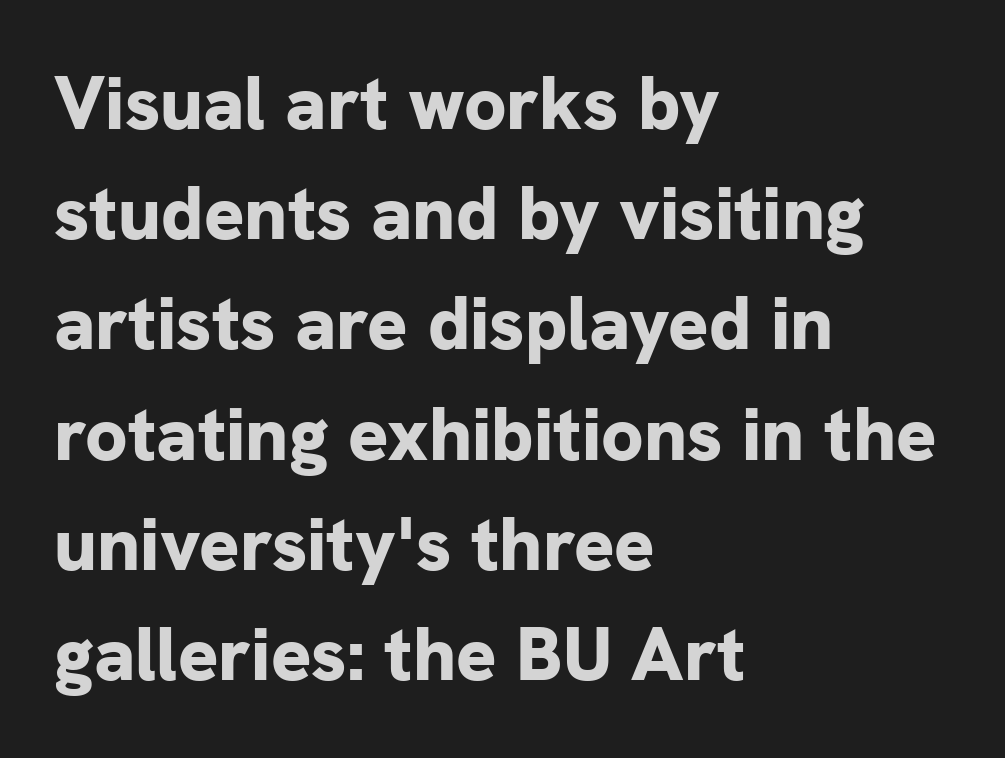
{"serif": "no", "italic": "no", "bold": "yes", "weight": "bold", "width": "normal", "stroke_contrast": "low", "x_height": "medium", "monospaced": "no", "underline": "no", "align": "left", "line_spacing": "normal", "line_spacing_ratio": 1.47, "letter_spacing": "normal", "letter_spacing_em": 0.0, "glyph_px": 75}
